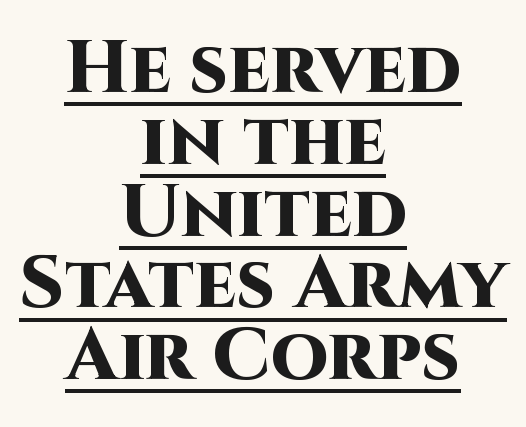
Q: Is the text bold? A: Yes.
Q: Is the text italic (slanted)? A: No, it is upright.
Q: Is the typeface a serif or a sans-serif typeface? A: Sans-serif.
Q: Is the text underlined? A: Yes.
Q: How is the paragraph aligned? A: Centered.
Q: Is the spacing between letters normal or unusually wide? A: Normal.
Q: Is the spacing between lines tight, normal or loose? A: Tight.
Q: Width (condensed, normal, or wide)? A: Normal.
Q: Stroke contrast? A: High.
Q: x-height? A: Large.
Q: Monospaced? A: No.
